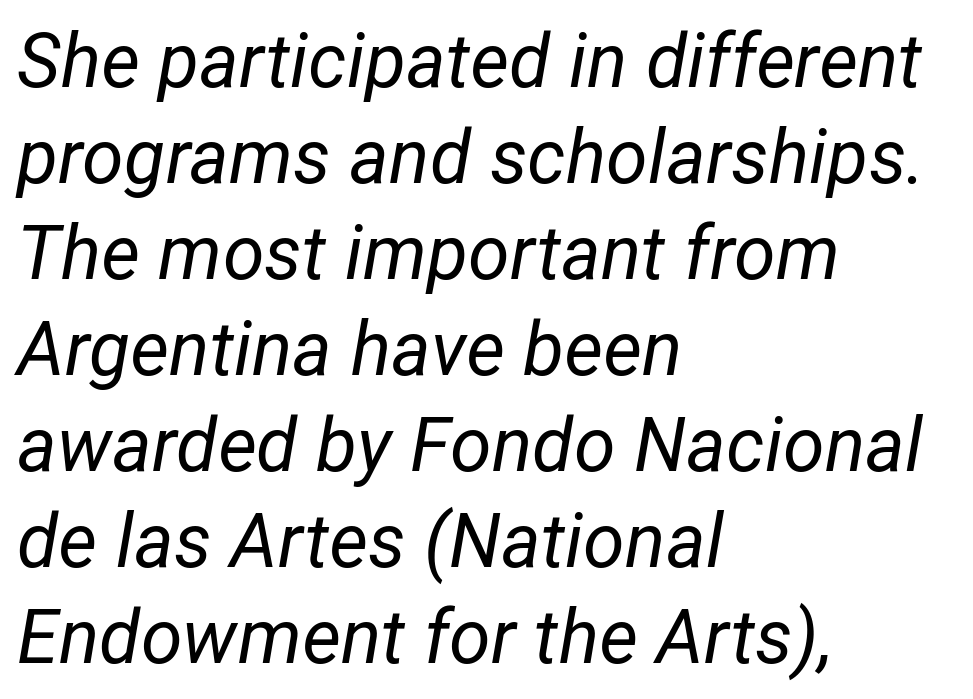
Q: Is the text bold? A: No.
Q: Is the text italic (slanted)? A: Yes, it leans right by about 12 degrees.
Q: Is the text underlined? A: No.
Q: How is the paragraph aligned? A: Left-aligned.
Q: Is the spacing between letters normal or unusually wide? A: Normal.
Q: Is the spacing between lines tight, normal or loose? A: Normal.
Q: Width (condensed, normal, or wide)? A: Normal.
Q: Stroke contrast? A: Low.
Q: x-height? A: Medium.
Q: Monospaced? A: No.
